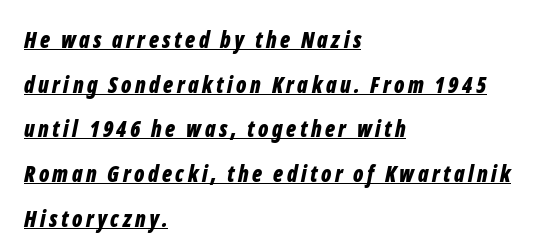
The image shows 22 px bold type, italic (leaning right); set left-aligned, loose line spacing (2.03x), underlined.
